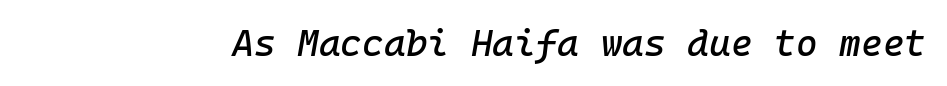
Q: Is the text italic (slanted)? A: Yes, it leans right by about 10 degrees.
Q: Is the text underlined? A: No.
Q: Is the spacing between letters normal or unusually wide? A: Normal.
Q: Width (condensed, normal, or wide)? A: Normal.
Q: Stroke contrast? A: Low.
Q: x-height? A: Medium.
Q: Monospaced? A: Yes.
